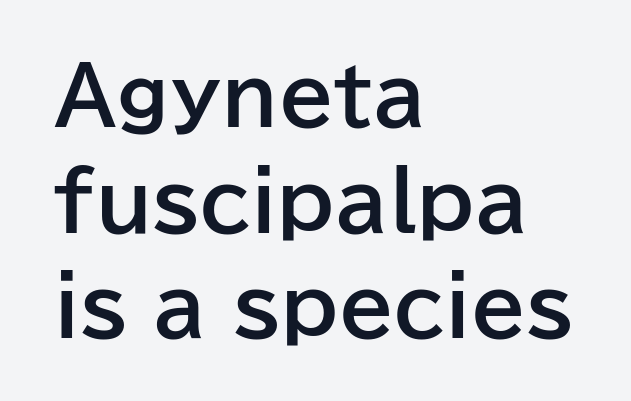
{"serif": "no", "italic": "no", "bold": "yes", "weight": "bold", "width": "normal", "stroke_contrast": "low", "x_height": "medium", "monospaced": "no", "underline": "no", "align": "left", "line_spacing": "normal", "line_spacing_ratio": 1.32, "letter_spacing": "normal", "letter_spacing_em": 0.0, "glyph_px": 80}
